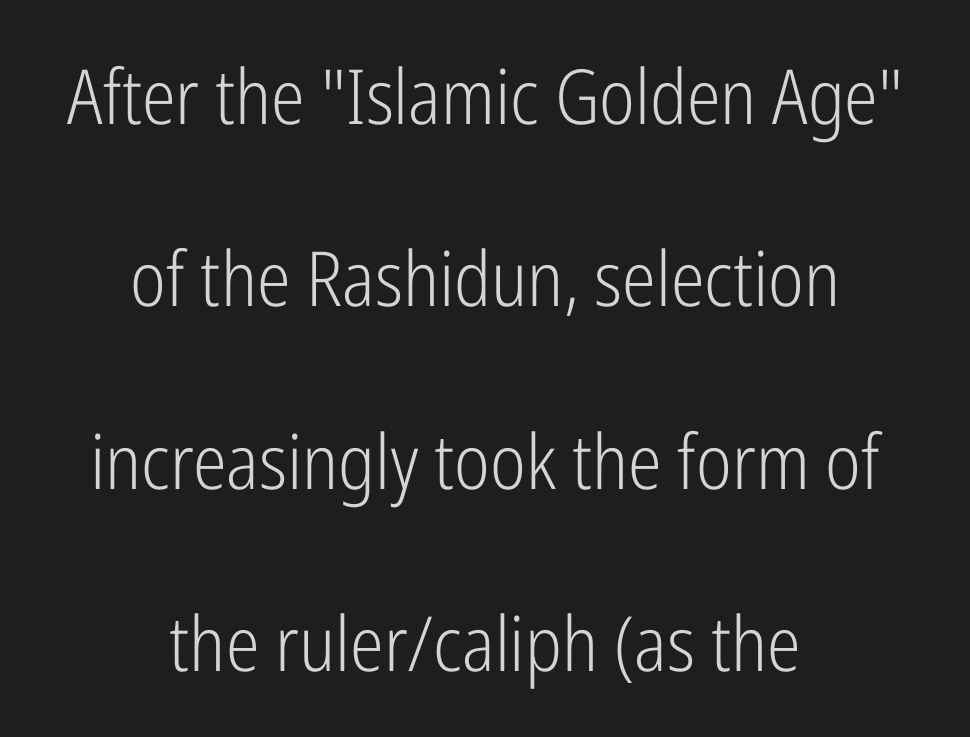
Vertical spacing — loose. The text was rendered using a sans face with plain stroke endings. The letterforms sit shoulder to shoulder at normal distance. Is this a heavy cut? Hardly; it is regular or lighter. Any mark beneath the type? The region is blank.
